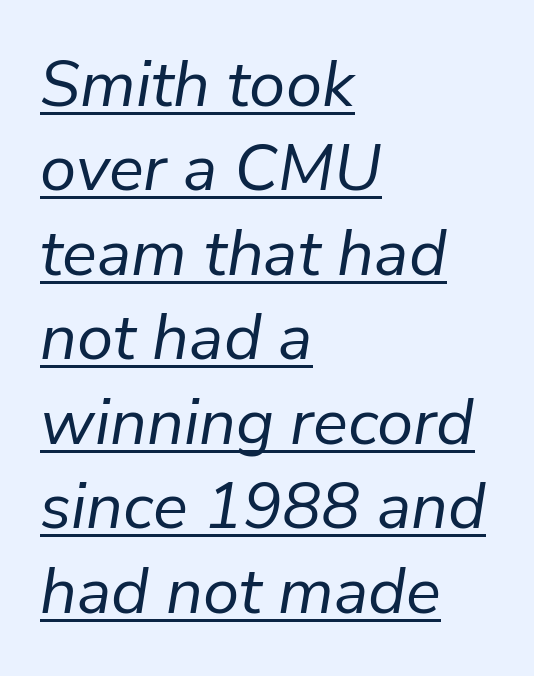
What's the leading like? Ordinary, nothing unusual. Compared with undecorated copy, this sample adds a rule below the words. Look at the tracking — it's just the regular setting, nothing added. Ink coverage per letter is moderate at most. These lines were composed using italics.
